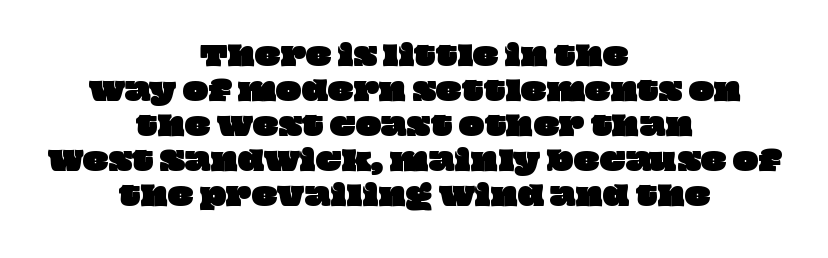
{"underline": "no", "align": "center", "line_spacing": "normal", "line_spacing_ratio": 1.3, "letter_spacing": "normal", "letter_spacing_em": 0.0, "glyph_px": 27}
